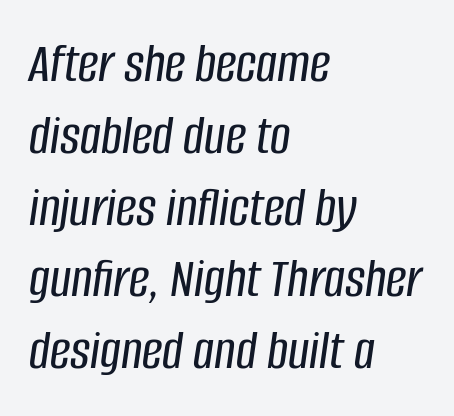
Alignment: flush left. Spacing between characters is what you'd get straight out of the box. The letters advance in unequal steps, a hallmark of proportional type. What's the leading like? Ordinary, nothing unusual. Unmarked baselines from the first word to the last. The face used here has a pronounced slope to its letters.
